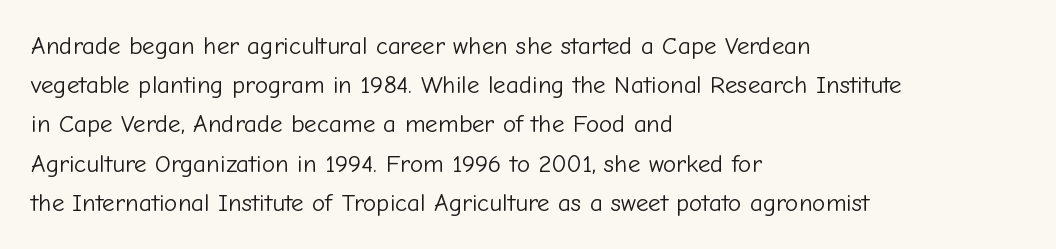
{"italic": "no", "bold": "no", "underline": "no", "align": "left", "line_spacing": "normal", "line_spacing_ratio": 1.57, "letter_spacing": "normal", "letter_spacing_em": 0.0, "glyph_px": 25}
